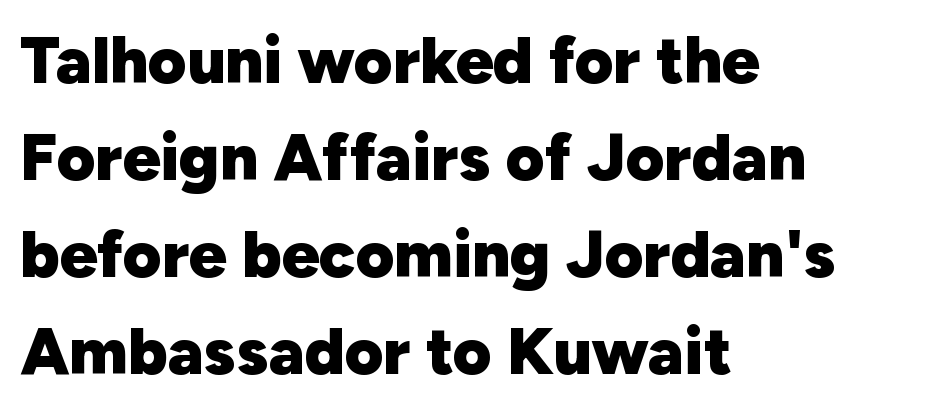
The leading is moderate, giving the passage an even texture. Quick note: not italic, upright. Observe the absence of serifs on each vertical stroke in this sample. The passage shown is typed in a proportional face where columns would drift.
